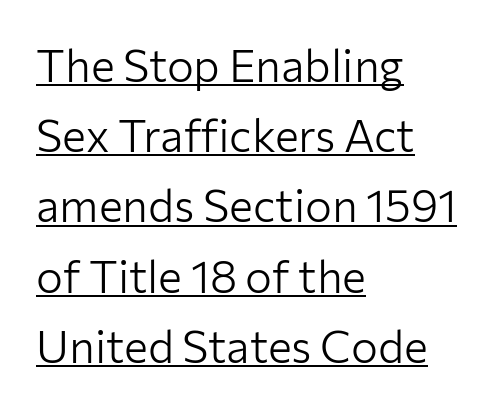
If you measured baseline to baseline, you'd find a middling distance. The rendered words wear a rule along their underside. How are the letters spaced? Ordinarily, with no added tracking. Typographically, this falls in the sans-serif category.
